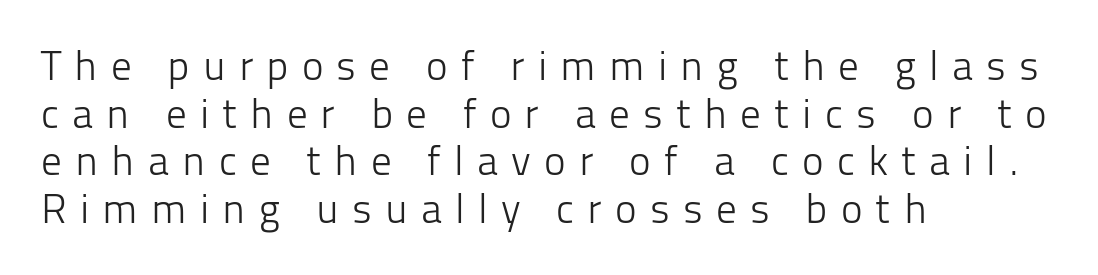
{"serif": "no", "italic": "no", "bold": "no", "weight": "light", "width": "normal", "stroke_contrast": "low", "x_height": "medium", "monospaced": "no", "underline": "no", "align": "left", "line_spacing_ratio": 1.16, "letter_spacing": "wide", "letter_spacing_em": 0.32, "glyph_px": 41}
